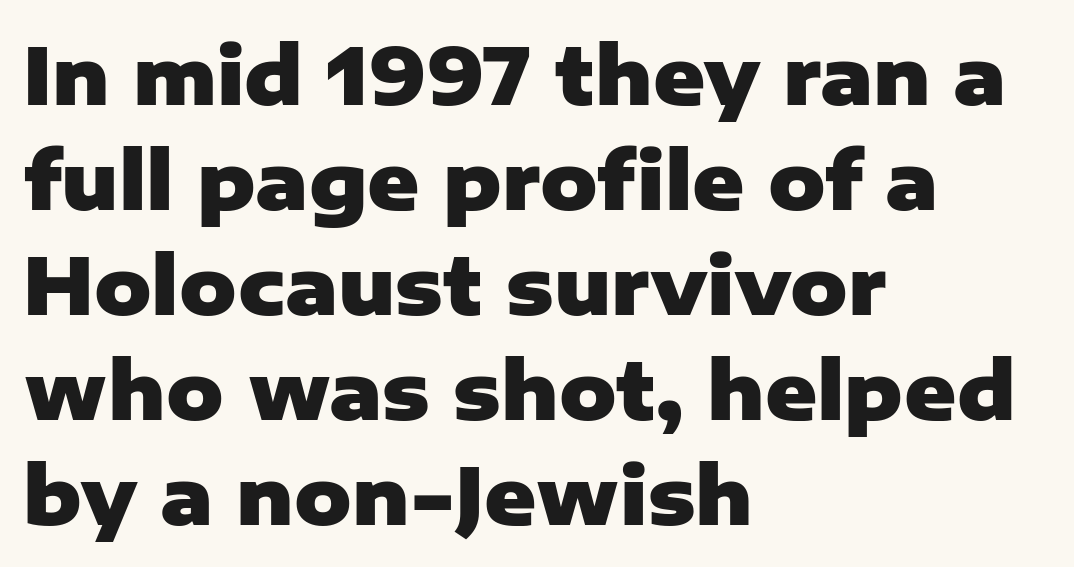
When letters stand straight like this, we call the style roman or upright. Does the weight exceed regular? Yes, all the way to bold. The rag falls on the right side of this text block. The face used here is a sans, in the tradition of grotesques and geometrics. Caption: standard tracking, unaltered. The foot of each line stays bare and open.
